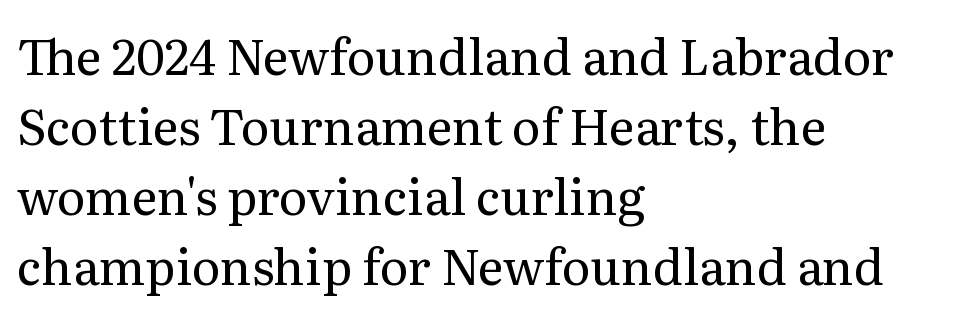
{"serif": "yes", "italic": "no", "bold": "no", "weight": "regular", "width": "normal", "stroke_contrast": "medium", "x_height": "medium", "monospaced": "no", "underline": "no", "align": "left", "line_spacing": "normal", "line_spacing_ratio": 1.43, "letter_spacing": "normal", "letter_spacing_em": 0.0, "glyph_px": 49}
